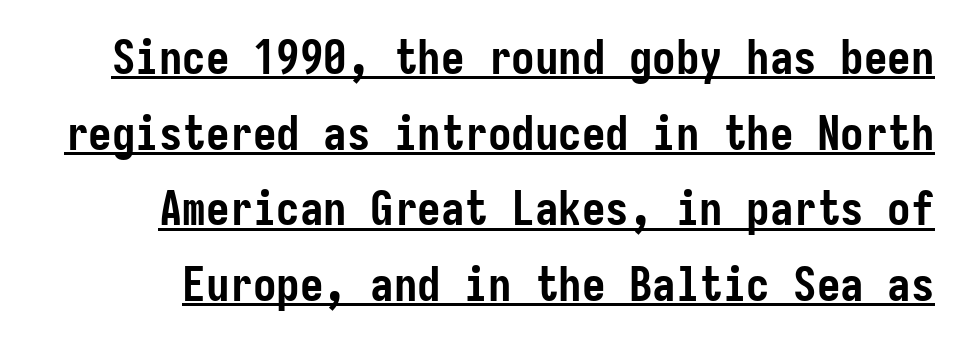
Q: Is the text bold? A: Yes.
Q: Is the text italic (slanted)? A: No, it is upright.
Q: Is the typeface a serif or a sans-serif typeface? A: Sans-serif.
Q: Is the text underlined? A: Yes.
Q: Is the spacing between letters normal or unusually wide? A: Normal.
Q: Is the spacing between lines tight, normal or loose? A: Normal.
Q: Width (condensed, normal, or wide)? A: Condensed.
Q: Stroke contrast? A: Low.
Q: x-height? A: Medium.
